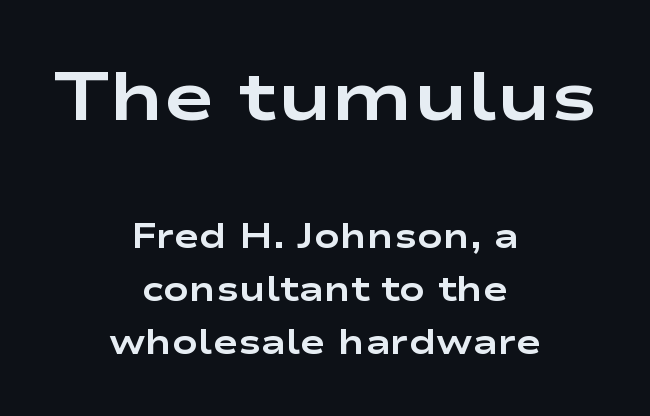
The image shows 69 px bold, wide sans-serif type, upright; set centered, normal line spacing (1.56x), normal letter spacing, not underlined; the first (top) block is 2.03x larger; low stroke contrast and a medium x-height.
